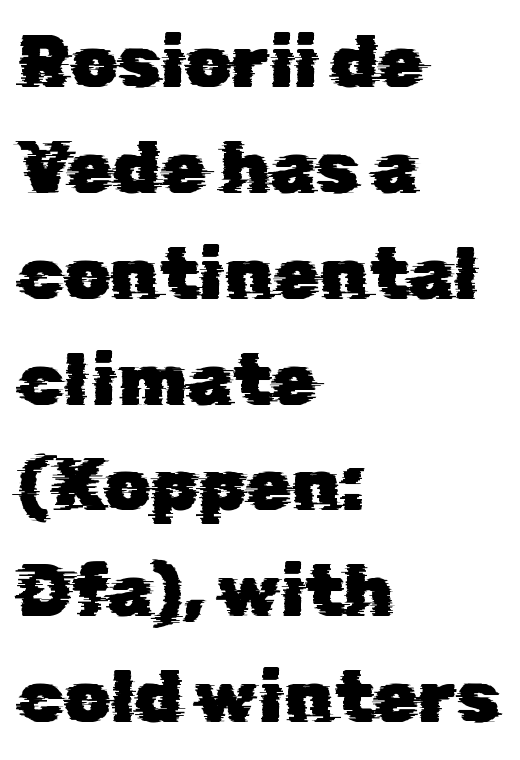
Q: Is the typeface a serif or a sans-serif typeface? A: Sans-serif.
Q: Is the text underlined? A: No.
Q: How is the paragraph aligned? A: Left-aligned.
Q: Is the spacing between letters normal or unusually wide? A: Normal.
Q: Is the spacing between lines tight, normal or loose? A: Normal.
Q: Width (condensed, normal, or wide)? A: Normal.
Q: Stroke contrast? A: Low.
Q: x-height? A: Medium.
Q: Monospaced? A: No.
